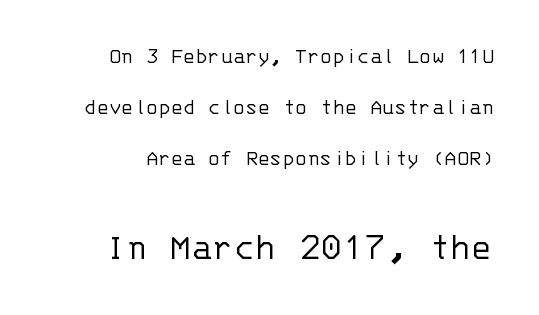
{"serif": "no", "italic": "no", "bold": "no", "weight": "light", "width": "normal", "stroke_contrast": "low", "x_height": "large", "monospaced": "yes", "underline": "no", "line_spacing": "loose", "line_spacing_ratio": 2.21, "letter_spacing": "normal", "letter_spacing_em": 0.0, "larger_block": "second", "size_ratio": 1.74, "glyph_px": 40}
